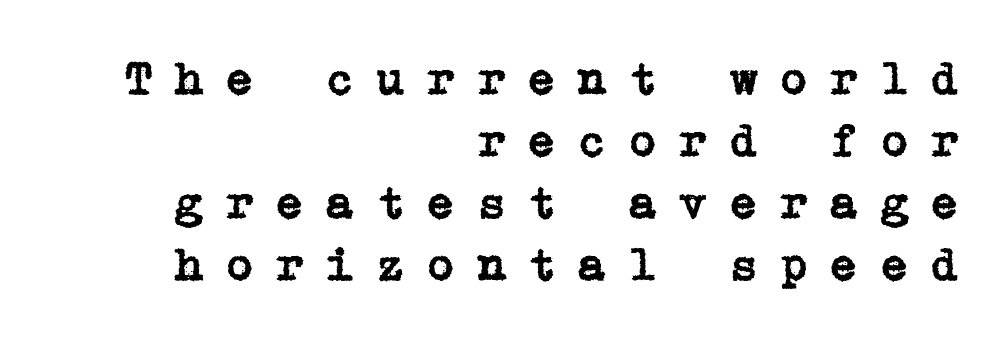
The image shows 48 px serif type, upright; set right-aligned, normal line spacing (1.29x), unusually wide letter spacing (+0.43 em), not underlined; low stroke contrast and a medium x-height.
